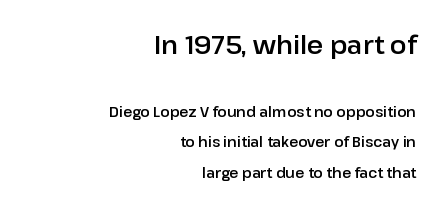
Characters follow at the spacing the type designer built in. The initial chunk of copy outweighs the following chunk in type size. Reading down the block, your eye finds every line finishing at a fixed right position. The font's upright variant was chosen for this text. Unmarked baselines from the first word to the last.
